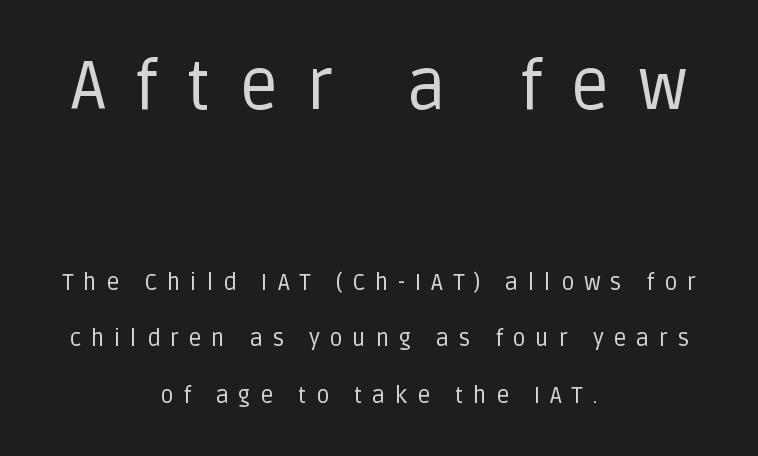
Whoever set this made the first block the dominant, larger element. This is sans-serif lettering, the kind often seen on screens and signage. A typesetter would mark this as roman, not italic. The passage shown is typed in a proportional face where columns would drift. Summary of weight: not heavy and not bold.
